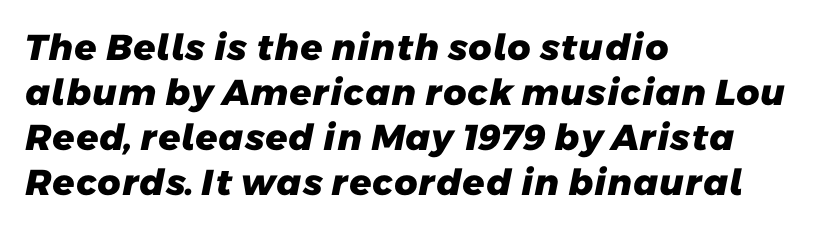
Q: Is the text bold? A: Yes.
Q: Is the typeface a serif or a sans-serif typeface? A: Sans-serif.
Q: Is the text underlined? A: No.
Q: How is the paragraph aligned? A: Left-aligned.
Q: Is the spacing between letters normal or unusually wide? A: Normal.
Q: Is the spacing between lines tight, normal or loose? A: Normal.
Q: Width (condensed, normal, or wide)? A: Normal.
Q: Stroke contrast? A: Low.
Q: x-height? A: Medium.
Q: Monospaced? A: No.
